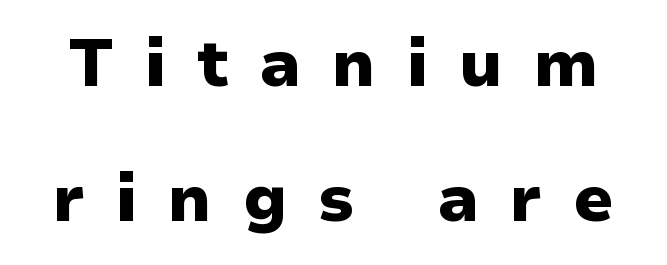
{"serif": "no", "italic": "no", "bold": "yes", "weight": "heavy", "width": "normal", "stroke_contrast": "low", "x_height": "medium", "monospaced": "no", "underline": "no", "line_spacing": "loose", "line_spacing_ratio": 2.05, "letter_spacing": "wide", "letter_spacing_em": 0.47, "glyph_px": 66}
